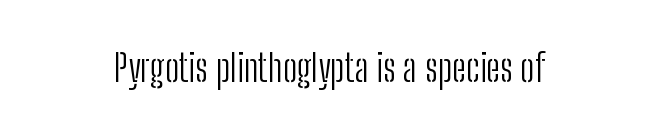
{"serif": "no", "italic": "no", "bold": "no", "weight": "light", "width": "condensed", "stroke_contrast": "low", "x_height": "medium", "monospaced": "no", "underline": "no", "letter_spacing": "normal", "letter_spacing_em": 0.0, "glyph_px": 38}
